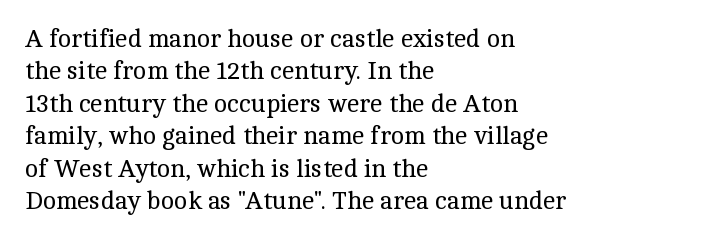
The image shows 25 px text type, upright; set left-aligned, normal line spacing (1.3x), normal letter spacing, not underlined.
